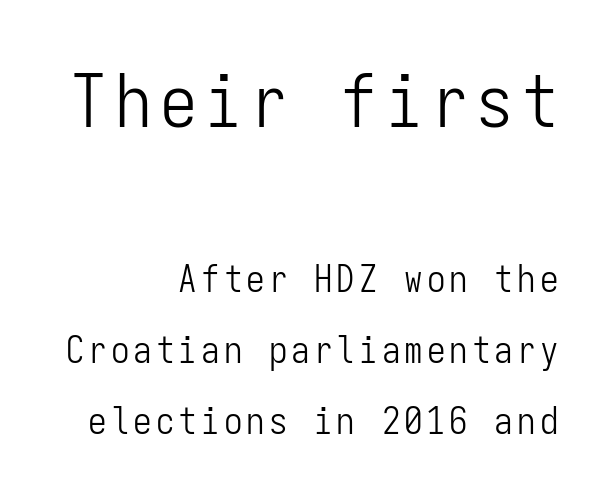
The passage shown is typed in a monospace face where columns stay perfectly aligned. The leading is generous, giving the passage an open texture. What kind of face is this? One without serifs — a sans. Unlike italic type, these characters show no tilt at all. Check under the words: just untouched page.
